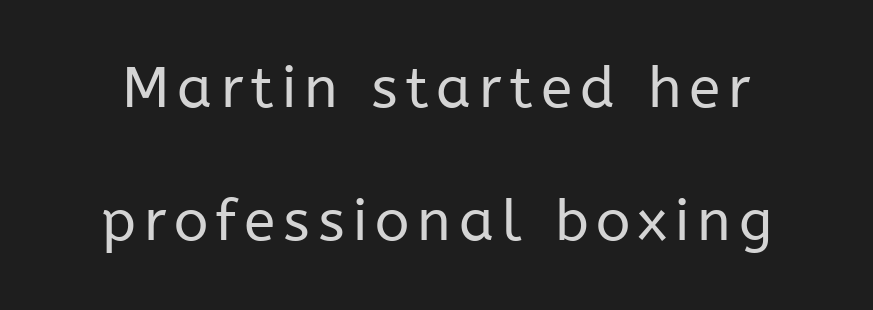
{"serif": "no", "italic": "no", "bold": "no", "weight": "regular", "width": "normal", "stroke_contrast": "low", "x_height": "medium", "monospaced": "no", "underline": "no", "line_spacing": "loose", "line_spacing_ratio": 2.34, "glyph_px": 57}
